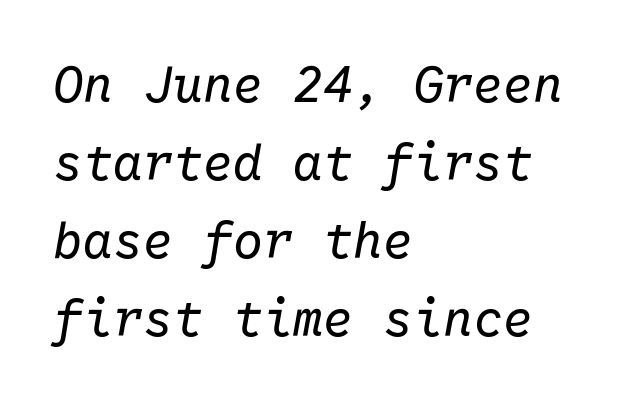
The image shows 50 px regular-weight type, italic (leaning right), monospaced; set left-aligned, normal line spacing (1.56x), normal letter spacing, not underlined; low stroke contrast and a medium x-height.
